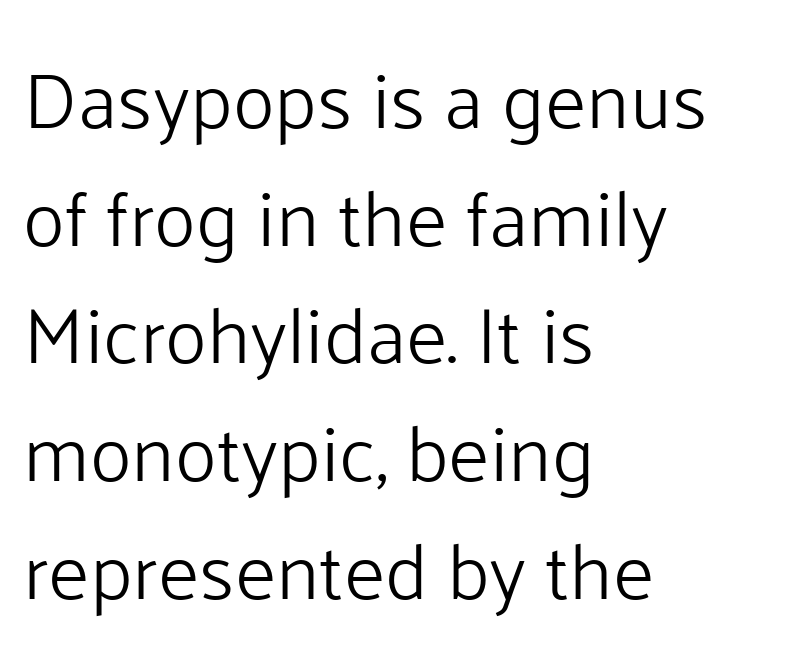
The typesetting does not lean heavy: it is not bold. Horizontal alignment here is leftward, the default for most running prose. Compared with typical paragraphs, the rows here are spaced about the same. To sum up the face: it is a sans, with no serifs.
